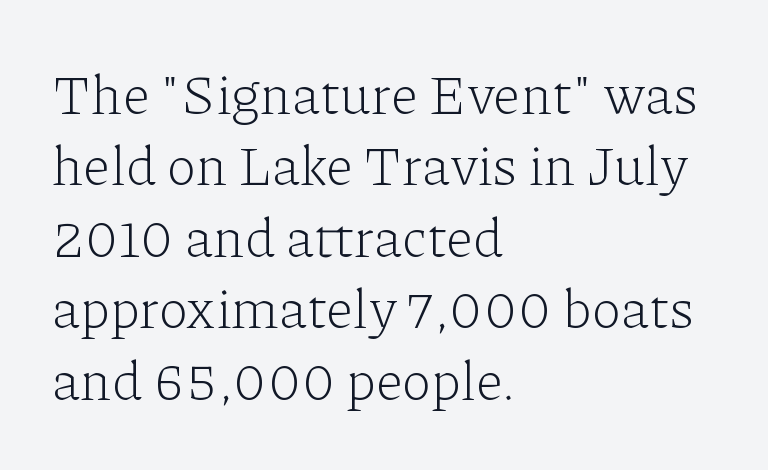
The image shows 55 px light serif type, upright; set left-aligned, normal line spacing (1.3x), normal letter spacing, not underlined; low stroke contrast and a medium x-height.
